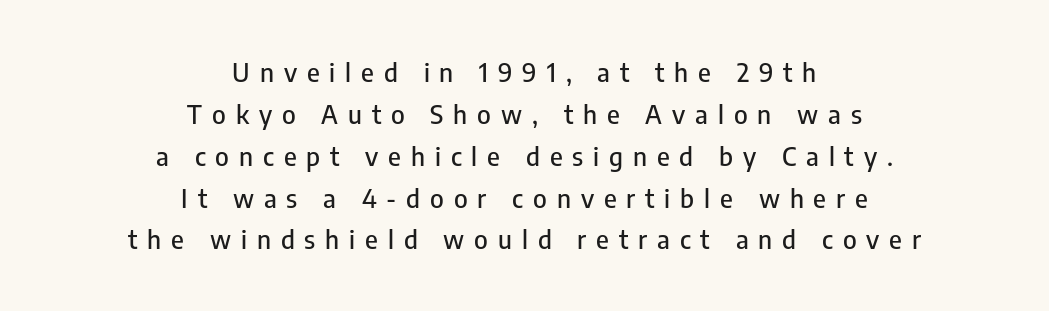
Q: Is the text italic (slanted)? A: No, it is upright.
Q: Is the text underlined? A: No.
Q: How is the paragraph aligned? A: Centered.
Q: Is the spacing between letters normal or unusually wide? A: Unusually wide.
Q: Is the spacing between lines tight, normal or loose? A: Normal.
